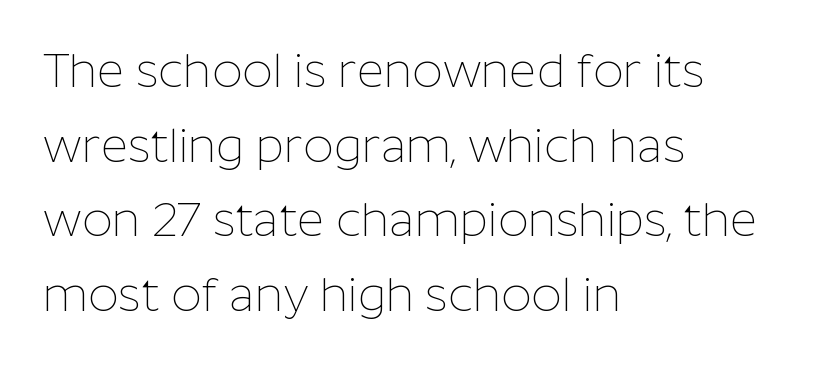
{"serif": "no", "italic": "no", "bold": "no", "weight": "thin", "width": "normal", "stroke_contrast": "low", "x_height": "medium", "monospaced": "no", "underline": "no", "align": "left", "line_spacing": "normal", "line_spacing_ratio": 1.59, "letter_spacing": "normal", "letter_spacing_em": 0.0, "glyph_px": 47}
